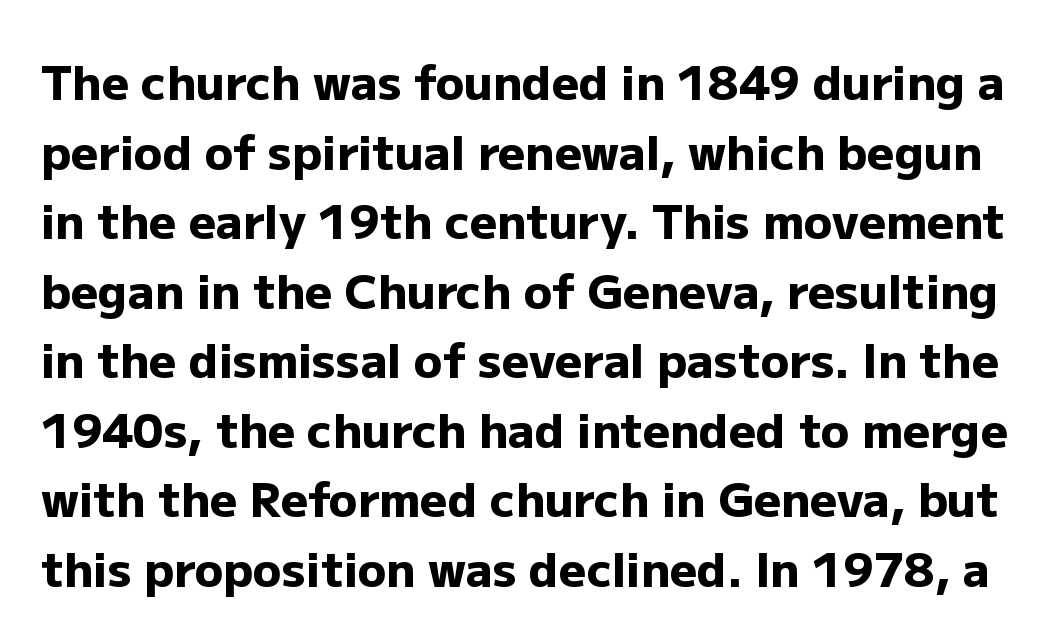
The image shows 47 px heavy sans-serif type, upright; set normal line spacing (1.48x), normal letter spacing, not underlined; low stroke contrast and a medium x-height.
